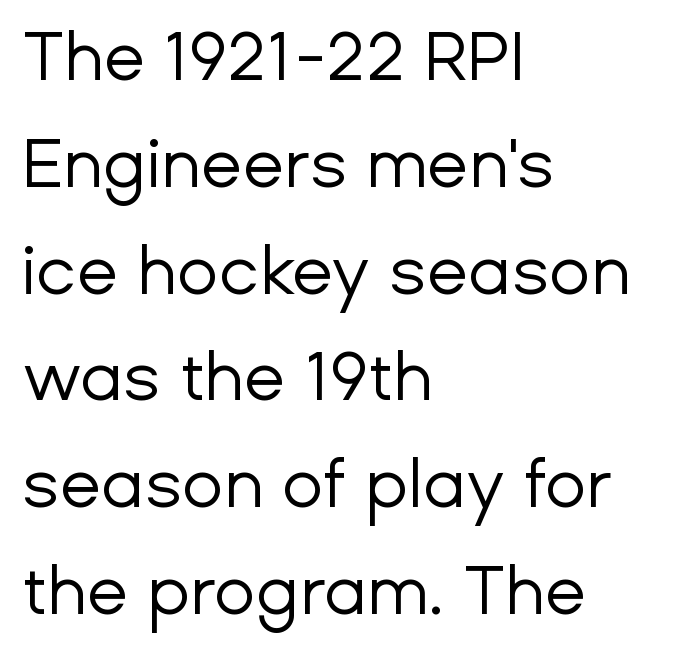
The image shows 68 px regular-weight sans-serif type, upright; set left-aligned, normal line spacing (1.57x), normal letter spacing, not underlined; low stroke contrast and a medium x-height.
